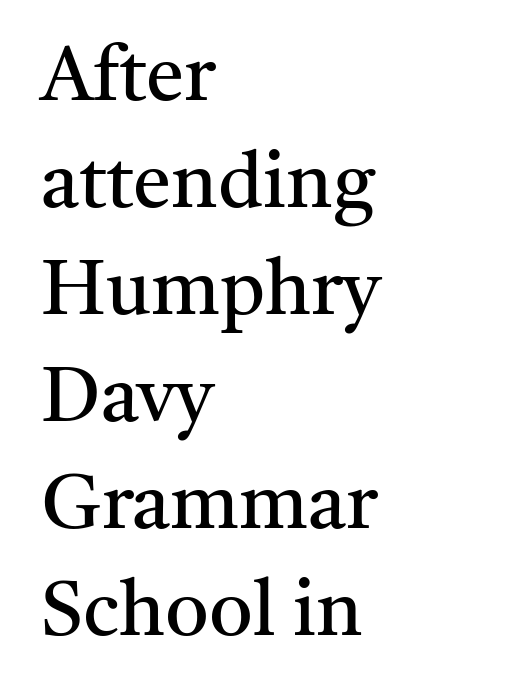
{"serif": "yes", "italic": "no", "bold": "no", "weight": "regular", "width": "normal", "stroke_contrast": "medium", "x_height": "medium", "monospaced": "no", "underline": "no", "align": "left", "line_spacing": "normal", "line_spacing_ratio": 1.39, "letter_spacing": "normal", "letter_spacing_em": 0.0, "glyph_px": 77}
